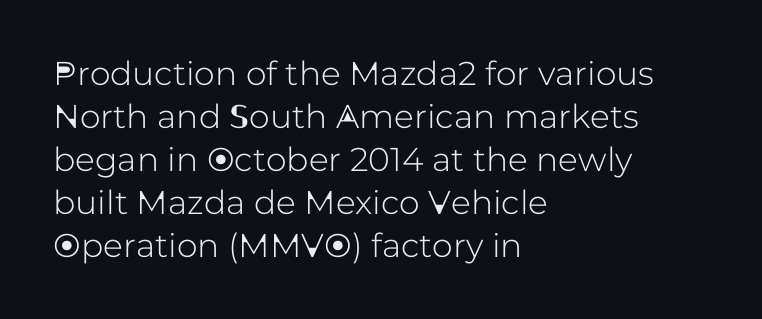
{"serif": "no", "italic": "no", "width": "normal", "stroke_contrast": "low", "x_height": "medium", "monospaced": "no", "underline": "no", "align": "left", "line_spacing": "normal", "line_spacing_ratio": 1.3, "letter_spacing": "normal", "letter_spacing_em": 0.0, "glyph_px": 33}
